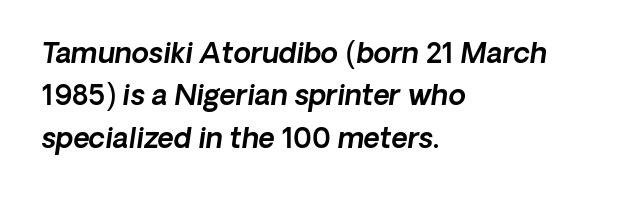
The image shows 28 px text type, italic (leaning right); set left-aligned, normal line spacing (1.51x), normal letter spacing, not underlined; a medium x-height.
